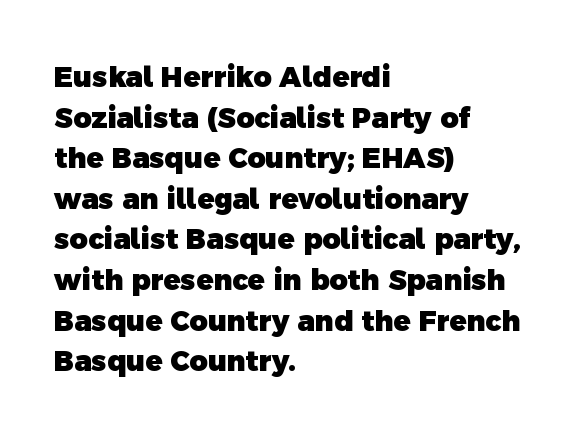
Is this a fixed-width face? No — the glyphs have proportional, varying widths. The zone under the glyphs is completely vacant. Is there much room between lines? A standard amount, neither cramped nor airy. Each word holds together tightly as a unit, with standard inter-letter gaps. Look at the bottom of the vertical strokes: they stop flat, with no serifs. The passage shown is emphatically bold.
